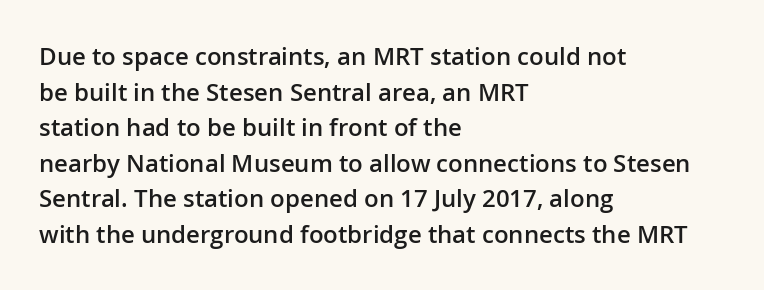
A semibold gives these letters moderate extra thickness, short of bold. Line spacing here is normal. Short note: letters normally spaced. Designer's note — italics off, roman on. A clean baseline with only descenders dipping below it. Line beginnings align vertically; line endings do not.
